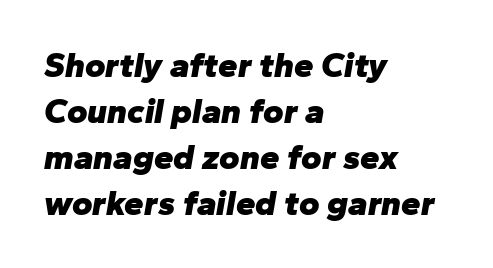
{"italic": "yes", "lean": "right", "slant_degrees": 10, "bold": "yes", "weight": "heavy", "width": "normal", "stroke_contrast": "low", "x_height": "medium", "monospaced": "no", "underline": "no", "align": "left", "line_spacing": "normal", "line_spacing_ratio": 1.31, "letter_spacing": "normal", "letter_spacing_em": 0.0, "glyph_px": 35}
